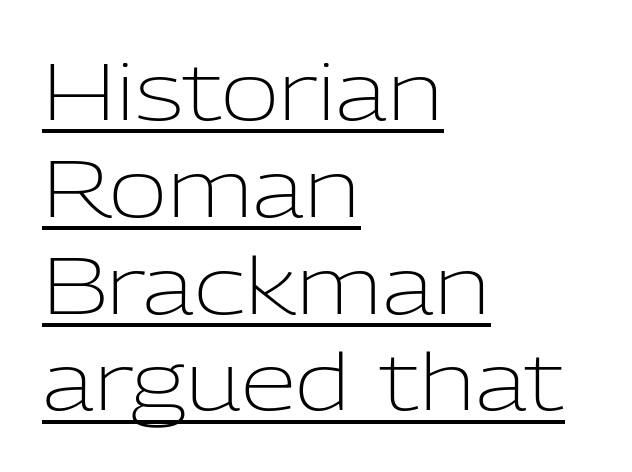
The image shows 80 px light sans-serif type, upright; set left-aligned, line spacing 1.21x, normal letter spacing, underlined; low stroke contrast and a medium x-height.
